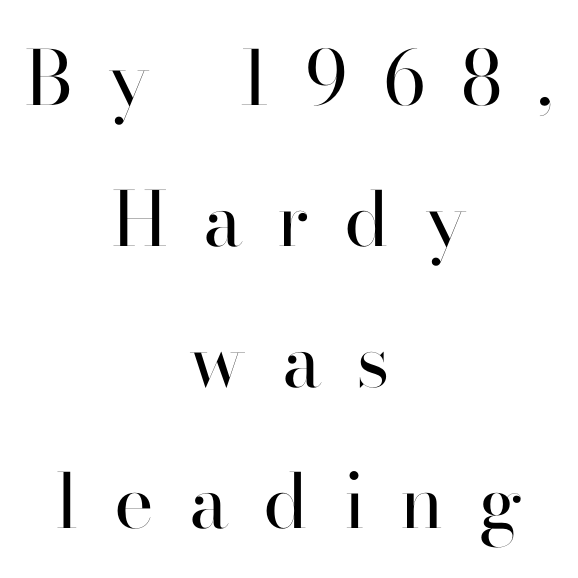
{"serif": "no", "italic": "no", "bold": "no", "weight": "regular", "width": "normal", "stroke_contrast": "high", "x_height": "small", "monospaced": "no", "underline": "no", "align": "center", "line_spacing_ratio": 1.88, "letter_spacing": "wide", "letter_spacing_em": 0.47, "glyph_px": 75}
